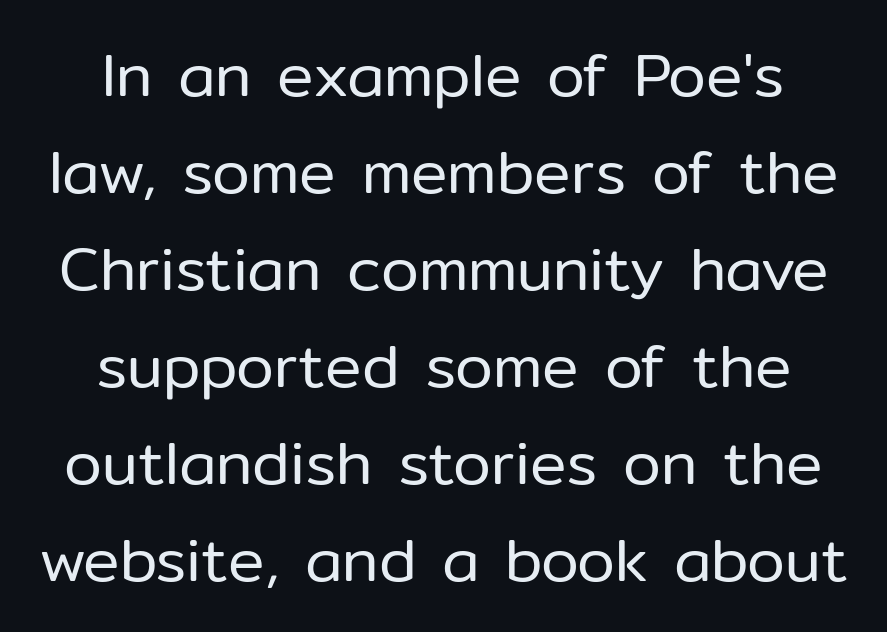
{"serif": "no", "italic": "no", "bold": "no", "weight": "regular", "width": "normal", "stroke_contrast": "low", "x_height": "medium", "monospaced": "no", "underline": "no", "align": "center", "line_spacing": "normal", "line_spacing_ratio": 1.59, "letter_spacing": "normal", "letter_spacing_em": 0.0, "glyph_px": 61}
